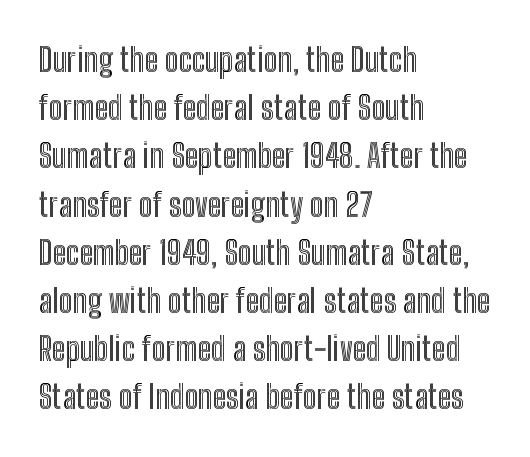
Q: Is the text italic (slanted)? A: No, it is upright.
Q: Is the text underlined? A: No.
Q: How is the paragraph aligned? A: Left-aligned.
Q: Is the spacing between letters normal or unusually wide? A: Normal.
Q: Is the spacing between lines tight, normal or loose? A: Normal.
Q: Width (condensed, normal, or wide)? A: Condensed.
Q: x-height? A: Medium.
Q: Monospaced? A: No.
